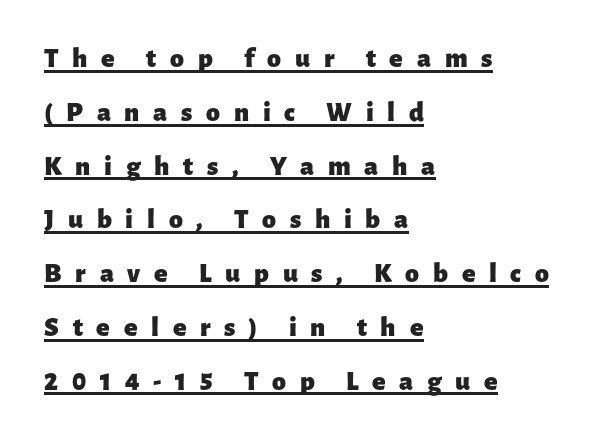
{"serif": "no", "italic": "no", "bold": "yes", "weight": "heavy", "width": "normal", "stroke_contrast": "low", "x_height": "medium", "monospaced": "no", "underline": "yes", "align": "left", "line_spacing": "loose", "line_spacing_ratio": 1.92, "letter_spacing": "wide", "letter_spacing_em": 0.49, "glyph_px": 28}
